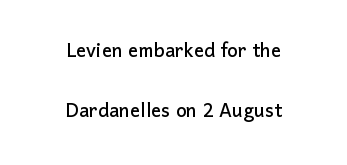
{"italic": "no", "underline": "no", "align": "center", "line_spacing": "loose", "line_spacing_ratio": 2.41, "letter_spacing": "normal", "letter_spacing_em": 0.0, "glyph_px": 25}
